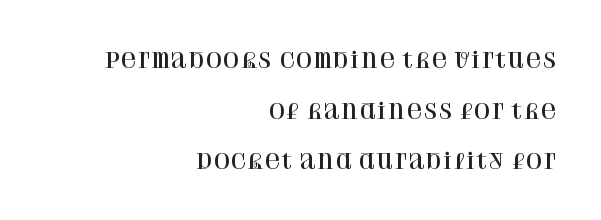
{"italic": "no", "underline": "no", "align": "right", "line_spacing": "loose", "line_spacing_ratio": 2.41, "letter_spacing": "normal", "letter_spacing_em": 0.0, "glyph_px": 21}
